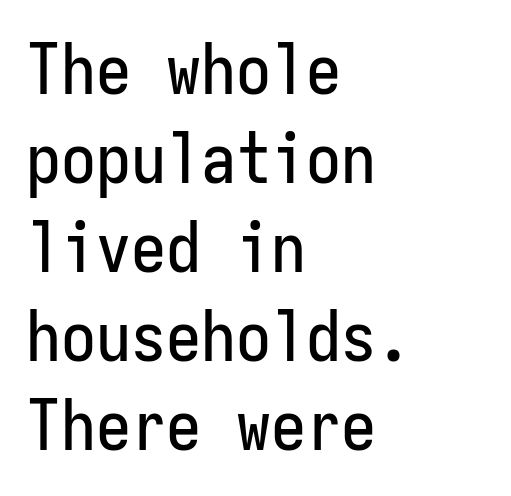
Q: Is the text italic (slanted)? A: No, it is upright.
Q: Is the typeface a serif or a sans-serif typeface? A: Sans-serif.
Q: Is the text underlined? A: No.
Q: How is the paragraph aligned? A: Left-aligned.
Q: Is the spacing between letters normal or unusually wide? A: Normal.
Q: Is the spacing between lines tight, normal or loose? A: Normal.
Q: Width (condensed, normal, or wide)? A: Condensed.
Q: Stroke contrast? A: Low.
Q: x-height? A: Medium.
Q: Monospaced? A: Yes.
